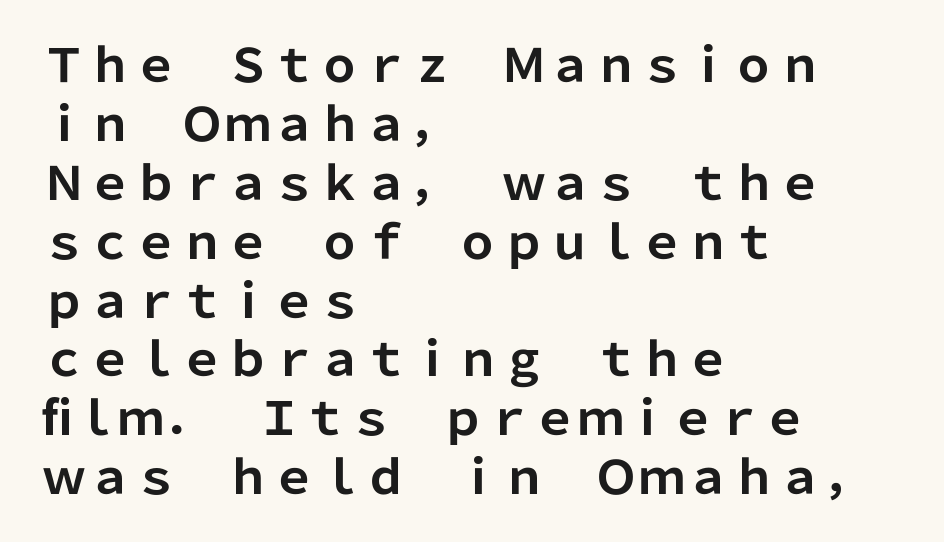
These lines carry a lot of weight — the face is fully bold. The face used here is a sans, in the tradition of grotesques and geometrics. Nope, not italic — everything's standing straight. Line beginnings align vertically; line endings do not. Proportional: the letters do not fall into vertical columns. The block of text has a typical density, with ordinary space between rows.
